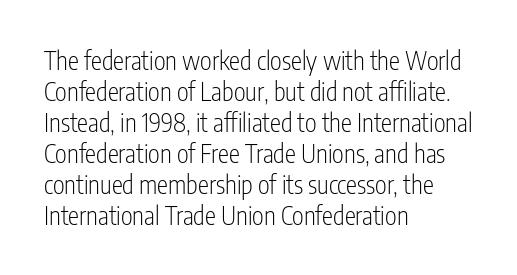
{"italic": "no", "bold": "no", "underline": "no", "align": "left", "line_spacing_ratio": 1.24, "letter_spacing": "normal", "letter_spacing_em": 0.0, "glyph_px": 25}
